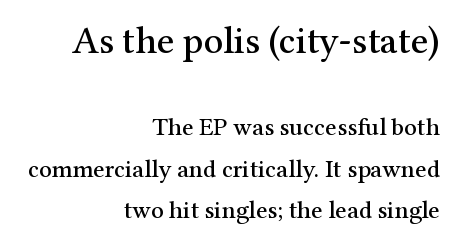
Has an underline been added? It has not. The designer gave the opening block more size than the closing block. I'd call this a serif setting — the letters wear small feet. Here the designer chose a conventional face with non-uniform glyph widths.
